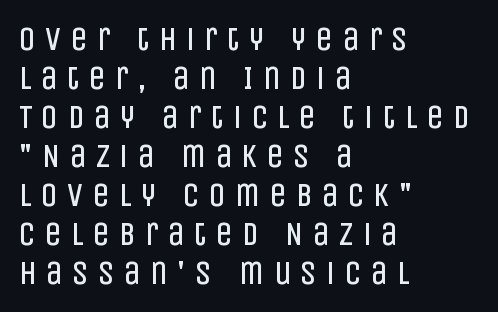
{"serif": "no", "italic": "no", "bold": "no", "weight": "regular", "width": "condensed", "stroke_contrast": "low", "x_height": "large", "monospaced": "no", "underline": "no", "align": "left", "line_spacing_ratio": 1.18, "letter_spacing": "wide", "letter_spacing_em": 0.29, "glyph_px": 33}
